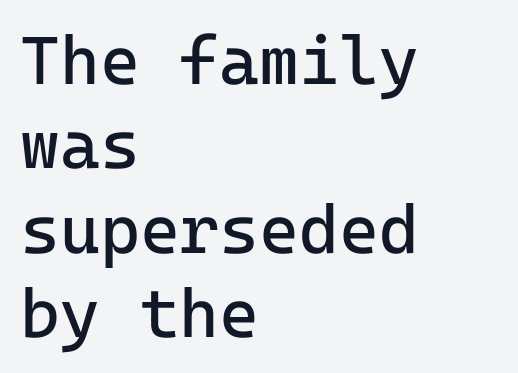
{"serif": "no", "italic": "no", "bold": "no", "weight": "regular", "width": "normal", "stroke_contrast": "low", "x_height": "medium", "monospaced": "yes", "underline": "no", "align": "left", "line_spacing_ratio": 1.24, "letter_spacing": "normal", "letter_spacing_em": 0.0, "glyph_px": 68}
